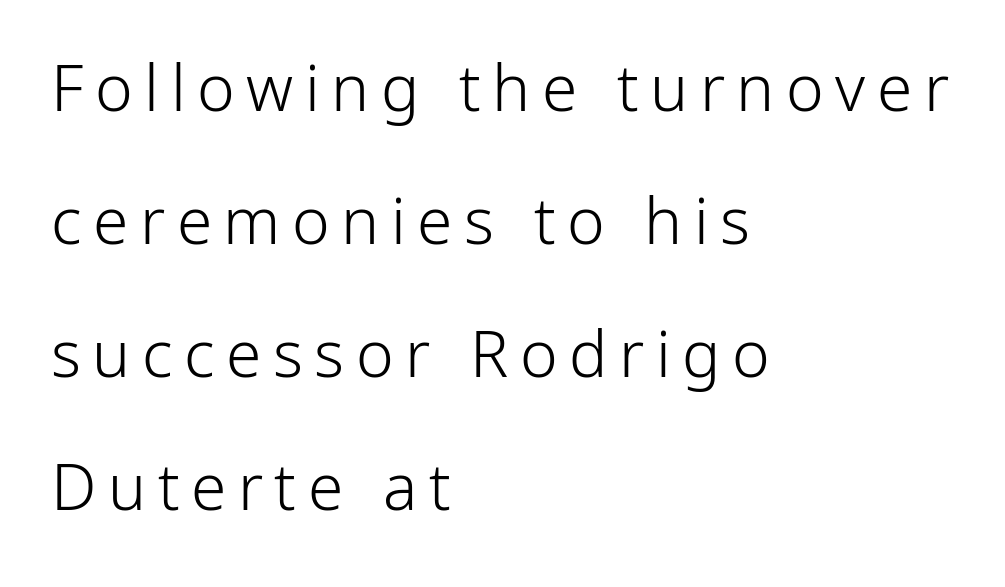
Ordinary non-slanted type is in use. Letters have the restrained weight of plain body copy at most. The rendering uses natural spacing where letterforms have individual widths. Typographically, this falls in the sans-serif category. Leftover space on each line is placed entirely after the last word. Each new line begins a long way beneath the previous one.
